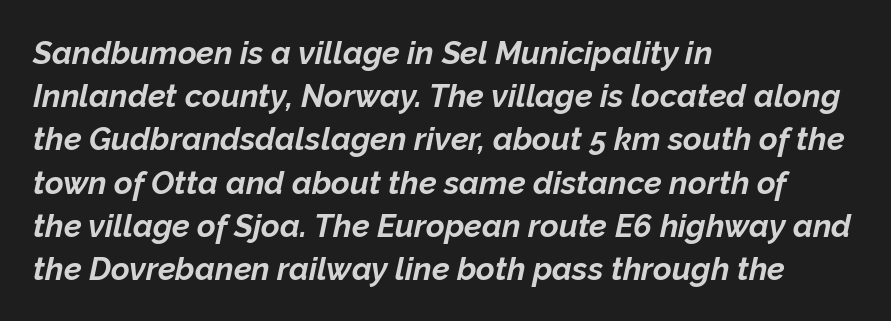
These words are printed bold, with thick strokes throughout. Underline: absent. The passage shown leans; its letterforms are oblique. No extra tracking has been applied to these lines. Proportional: the letters do not fall into vertical columns. One glance says typical: line gaps are just what's usual.
